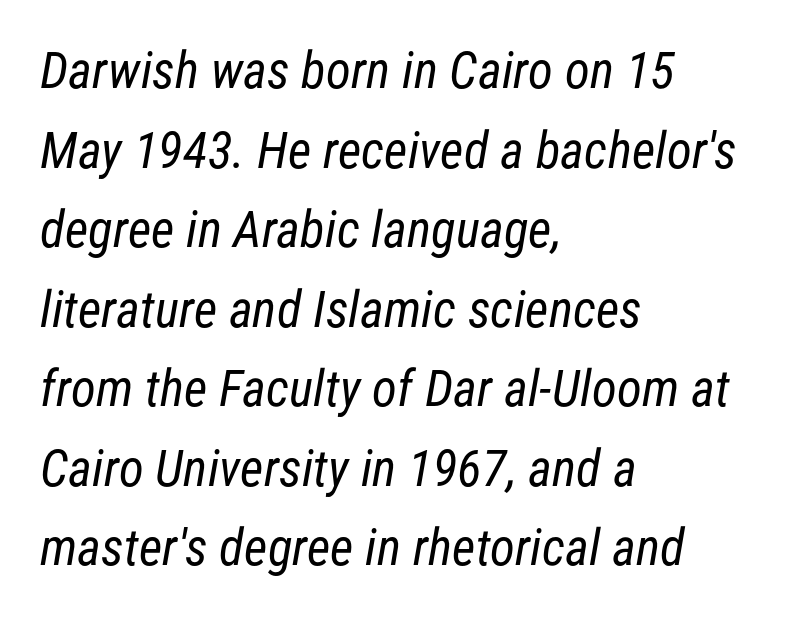
{"serif": "no", "bold": "no", "weight": "regular", "width": "condensed", "stroke_contrast": "low", "x_height": "medium", "monospaced": "no", "underline": "no", "align": "left", "line_spacing": "normal", "line_spacing_ratio": 1.56, "letter_spacing": "normal", "letter_spacing_em": 0.0, "glyph_px": 51}
